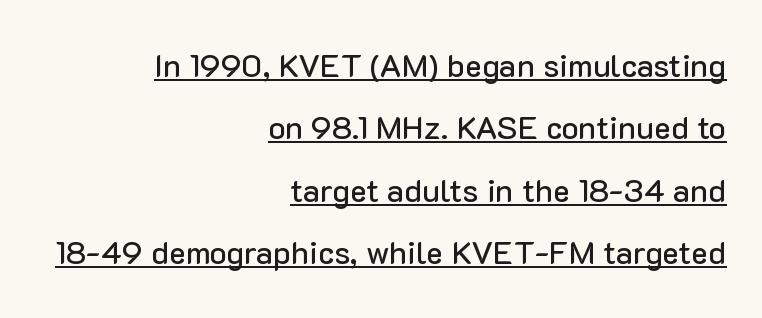
You could call the tracking neutral — neither tight nor loose. All the whitespace from short lines collects on the left. Is this a fixed-width face? No — the glyphs have proportional, varying widths. Reading down the column, the eye jumps a long way to each next line. This rendering features underlined lettering. Vertical strokes here are truly vertical.
